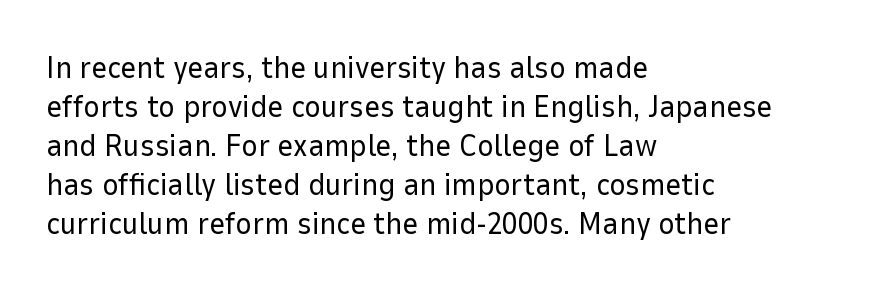
Line beginnings align vertically; line endings do not. The letters look calm and open, with moderate or lighter stems. Words appear dense and cohesive because spacing is normal. The typeface chosen for these lines omits serifs. The specimen omits any rule beneath the text block's lines. The leading is moderate, giving the passage an even texture.
